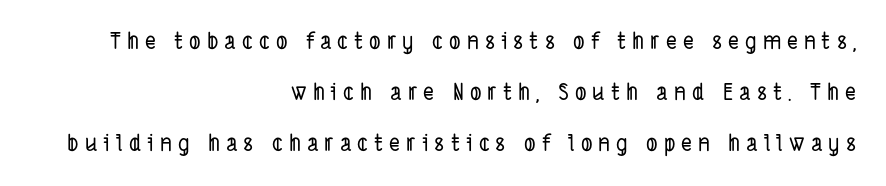
Q: Is the text underlined? A: No.
Q: How is the paragraph aligned? A: Right-aligned.
Q: Is the spacing between letters normal or unusually wide? A: Unusually wide.
Q: Is the spacing between lines tight, normal or loose? A: Loose.
